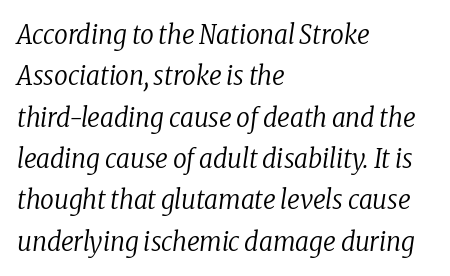
{"italic": "yes", "lean": "right", "slant_degrees": 8, "bold": "no", "underline": "no", "align": "left", "line_spacing": "normal", "line_spacing_ratio": 1.53, "letter_spacing": "normal", "letter_spacing_em": 0.0, "glyph_px": 27}
